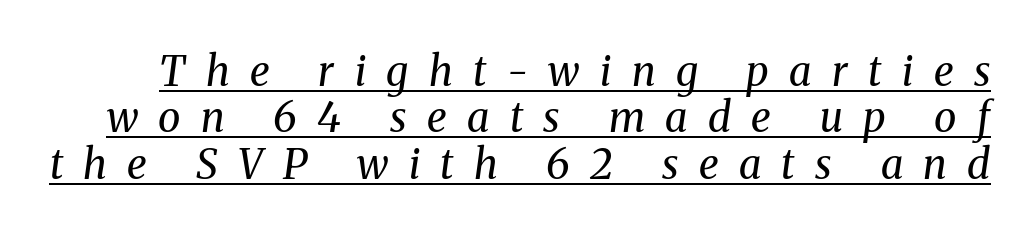
Every character sits at an angle, as italics do. Is this a fixed-width face? No — the glyphs have proportional, varying widths. This sample carries an underscore along the baseline area. The designer went with a serif here, giving each stem small feet. The gaps between neighbouring characters are conspicuously large.
